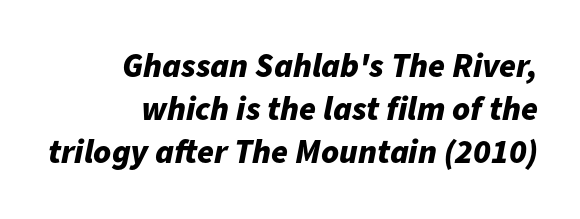
{"italic": "yes", "lean": "right", "slant_degrees": 11, "bold": "yes", "weight": "bold", "width": "normal", "stroke_contrast": "low", "x_height": "medium", "monospaced": "no", "underline": "no", "align": "right", "line_spacing": "normal", "line_spacing_ratio": 1.26, "letter_spacing": "normal", "letter_spacing_em": 0.0, "glyph_px": 34}
